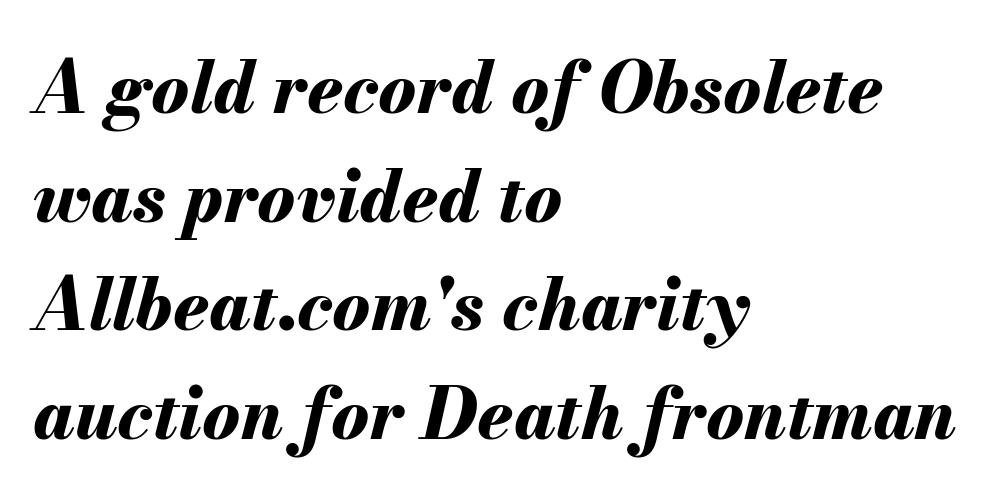
The image shows 71 px bold type, italic (leaning right); set left-aligned, normal line spacing (1.53x), normal letter spacing, not underlined; medium stroke contrast and a small x-height.
